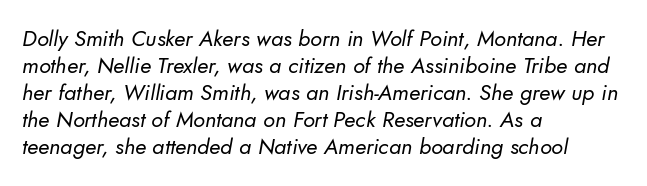
The image shows 22 px text type; set left-aligned, line spacing 1.23x, normal letter spacing, not underlined.
